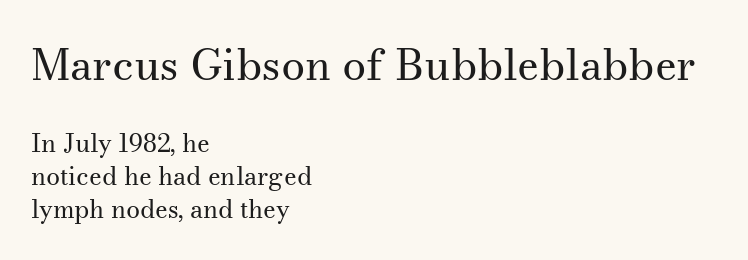
Serifs: yes, visible at the terminals of the letterforms. The letterforms sit shoulder to shoulder at normal distance. This sample is left-justified, so line endings fall wherever the words run out. Caption: face not bold, strokes unweighted. It's the straight-up-and-down kind of type. Larger block? The one above; the one below is distinctly smaller.
